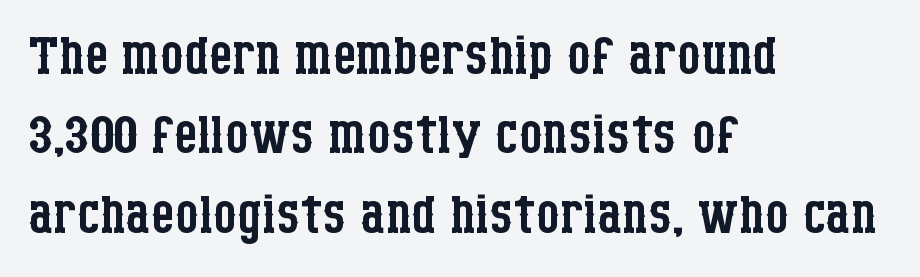
Stems and bowls with no extra thickness — not bold. The line-height multiplier appears low, near solid setting. Classification — serif. These lines are rendered in a variable-pitch font.
